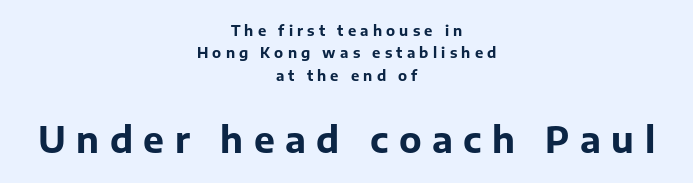
The image shows 35 px bold sans-serif type, upright; set centered, normal line spacing (1.6x), unusually wide letter spacing (+0.3 em), not underlined; the second (bottom) block is 2.5x larger; low stroke contrast and a medium x-height.
